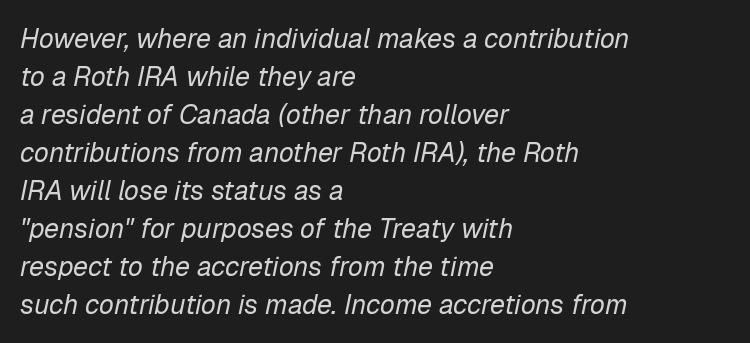
Q: Is the text bold? A: No.
Q: Is the text italic (slanted)? A: Yes, it leans right by about 12 degrees.
Q: Is the text underlined? A: No.
Q: How is the paragraph aligned? A: Left-aligned.
Q: Is the spacing between letters normal or unusually wide? A: Normal.
Q: Is the spacing between lines tight, normal or loose? A: Normal.
